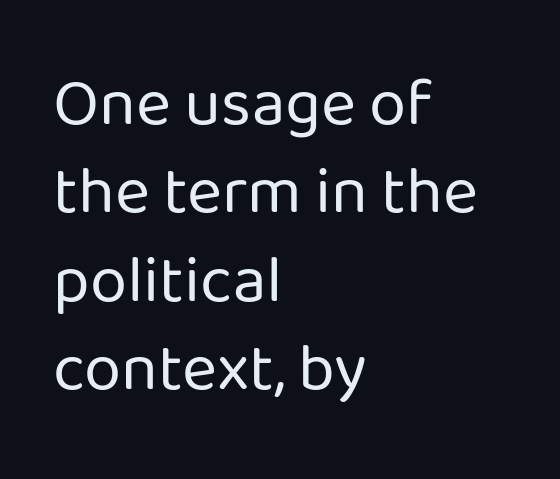
Characters follow at the spacing the type designer built in. Type style note: lacks serifs. Each stroke keeps to a modest, everyday thickness or less. The designer left line spacing at the default. Underlining? Definitely not there.
